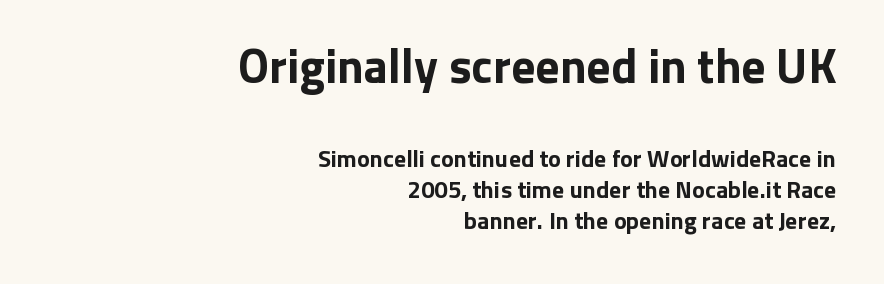
Q: Is the text bold? A: Yes.
Q: Is the text italic (slanted)? A: No, it is upright.
Q: Is the typeface a serif or a sans-serif typeface? A: Sans-serif.
Q: Is the text underlined? A: No.
Q: How is the paragraph aligned? A: Right-aligned.
Q: Is the spacing between letters normal or unusually wide? A: Normal.
Q: Is the spacing between lines tight, normal or loose? A: Normal.
Q: Which block of text is set in a larger size, the first (top) or the second (bottom)? A: The first (top) one.
Q: Width (condensed, normal, or wide)? A: Normal.
Q: Stroke contrast? A: Low.
Q: x-height? A: Medium.
Q: Monospaced? A: No.
